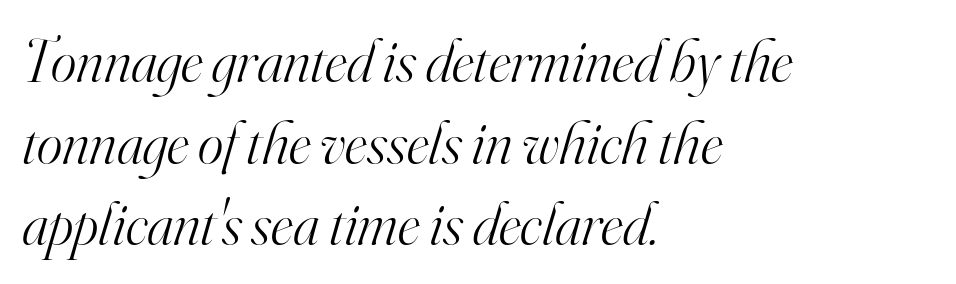
Q: Is the text bold? A: No.
Q: Is the text italic (slanted)? A: Yes, it leans right by about 16 degrees.
Q: Is the typeface a serif or a sans-serif typeface? A: Serif.
Q: Is the text underlined? A: No.
Q: How is the paragraph aligned? A: Left-aligned.
Q: Is the spacing between letters normal or unusually wide? A: Normal.
Q: Is the spacing between lines tight, normal or loose? A: Normal.
Q: Width (condensed, normal, or wide)? A: Normal.
Q: Stroke contrast? A: High.
Q: x-height? A: Small.
Q: Monospaced? A: No.
